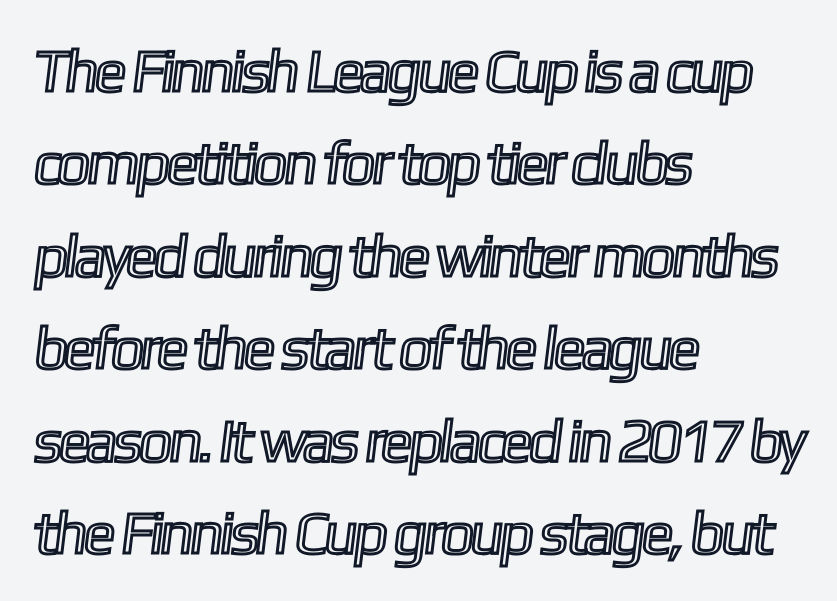
{"width": "condensed", "x_height": "medium", "monospaced": "no", "underline": "no", "align": "left", "line_spacing": "normal", "line_spacing_ratio": 1.54, "letter_spacing": "normal", "letter_spacing_em": 0.0, "glyph_px": 60}
